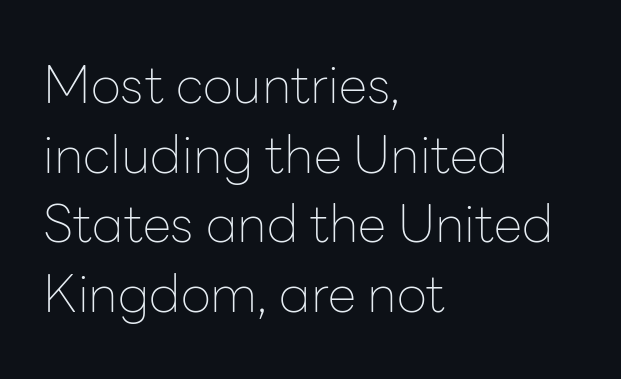
{"serif": "no", "italic": "no", "bold": "no", "weight": "thin", "width": "normal", "stroke_contrast": "low", "x_height": "medium", "monospaced": "no", "underline": "no", "align": "left", "line_spacing": "normal", "line_spacing_ratio": 1.34, "letter_spacing": "normal", "letter_spacing_em": 0.0, "glyph_px": 52}
